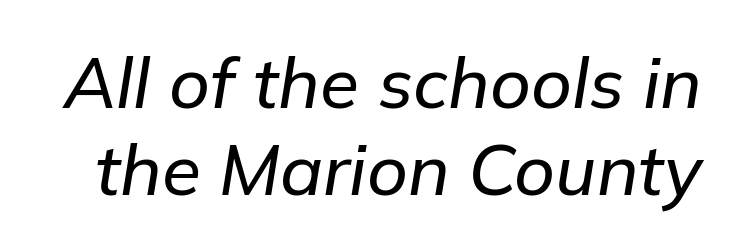
These lines were composed using italics. Is this a fixed-width face? No — the glyphs have proportional, varying widths. The string is rendered with underlining switched off. Nothing unusual about the tracking: characters are spaced as the font intends.
